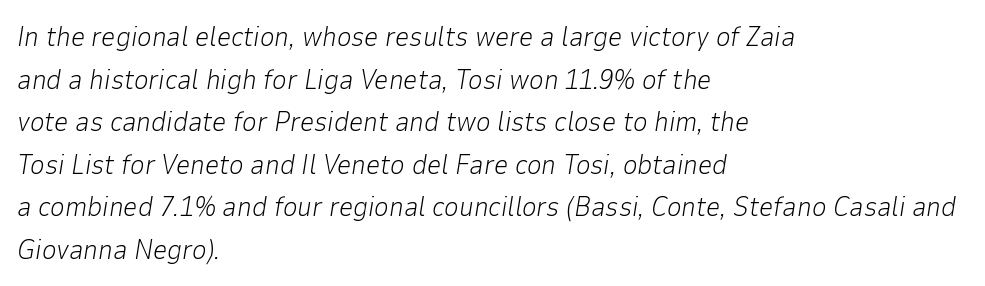
Leading matches the norm, producing a regular column. Looks like regular typesetting: each glyph gets only the width it needs. This sample is left-justified, so line endings fall wherever the words run out. Each stroke keeps to a modest, everyday thickness or less. Caption: standard tracking, unaltered. The rendering applies a slant to the glyphs.
